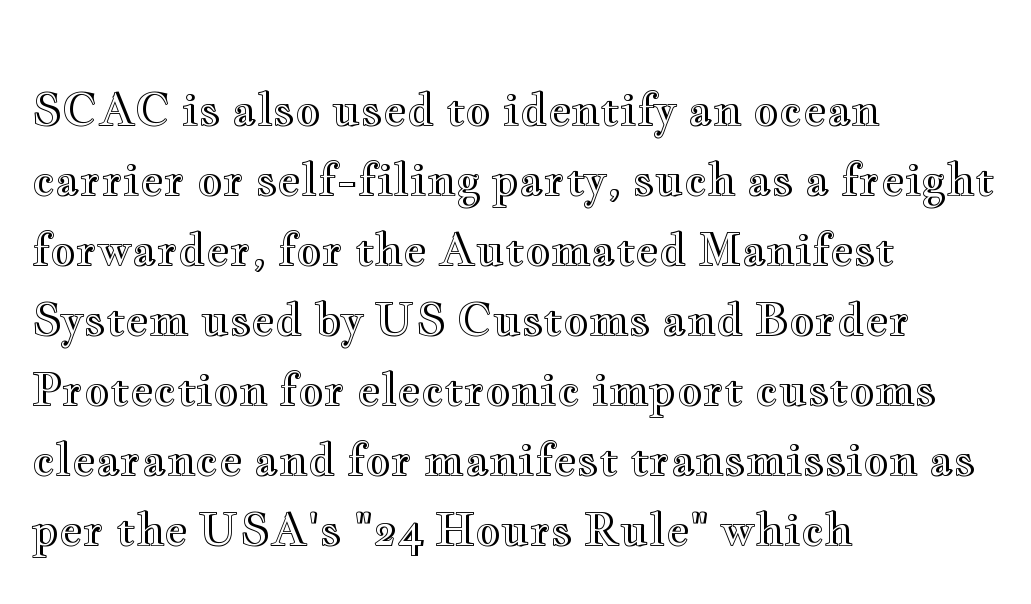
The image shows 44 px wide type, upright; set left-aligned, normal line spacing (1.59x), normal letter spacing, not underlined; a small x-height.
